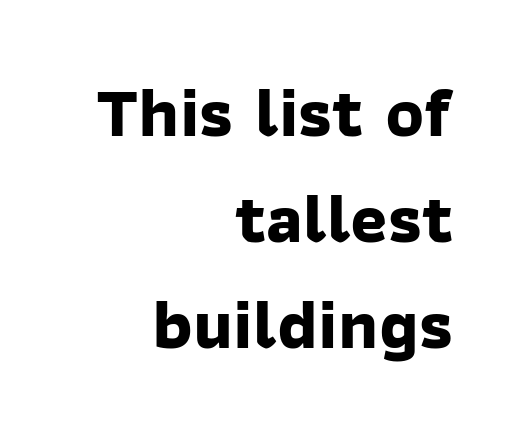
Q: Is the text bold? A: Yes.
Q: Is the typeface a serif or a sans-serif typeface? A: Sans-serif.
Q: Is the text underlined? A: No.
Q: How is the paragraph aligned? A: Right-aligned.
Q: Is the spacing between letters normal or unusually wide? A: Normal.
Q: Is the spacing between lines tight, normal or loose? A: Normal.
Q: Width (condensed, normal, or wide)? A: Normal.
Q: Stroke contrast? A: Low.
Q: x-height? A: Medium.
Q: Monospaced? A: No.
